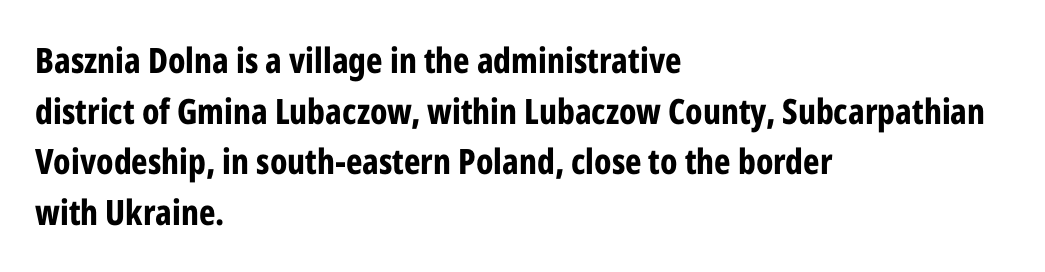
Q: Is the text bold? A: Yes.
Q: Is the text italic (slanted)? A: No, it is upright.
Q: Is the typeface a serif or a sans-serif typeface? A: Sans-serif.
Q: Is the text underlined? A: No.
Q: How is the paragraph aligned? A: Left-aligned.
Q: Is the spacing between letters normal or unusually wide? A: Normal.
Q: Is the spacing between lines tight, normal or loose? A: Normal.
Q: Width (condensed, normal, or wide)? A: Condensed.
Q: Stroke contrast? A: Low.
Q: x-height? A: Medium.
Q: Monospaced? A: No.
